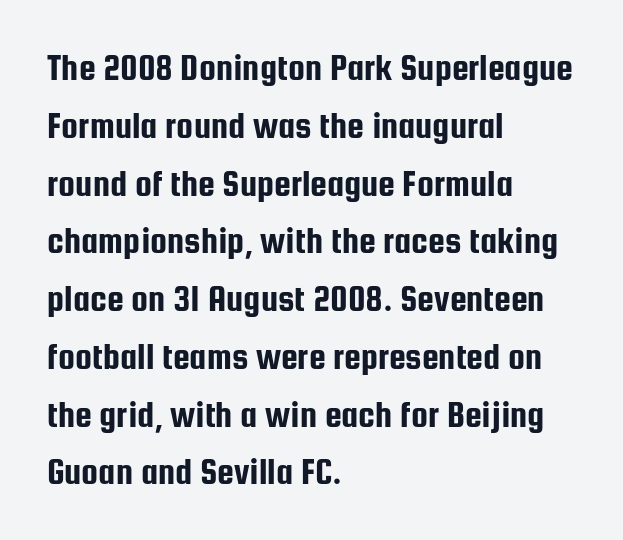
The image shows 38 px condensed sans-serif type, upright; set left-aligned, normal line spacing (1.52x), normal letter spacing, not underlined; low stroke contrast and a medium x-height.
